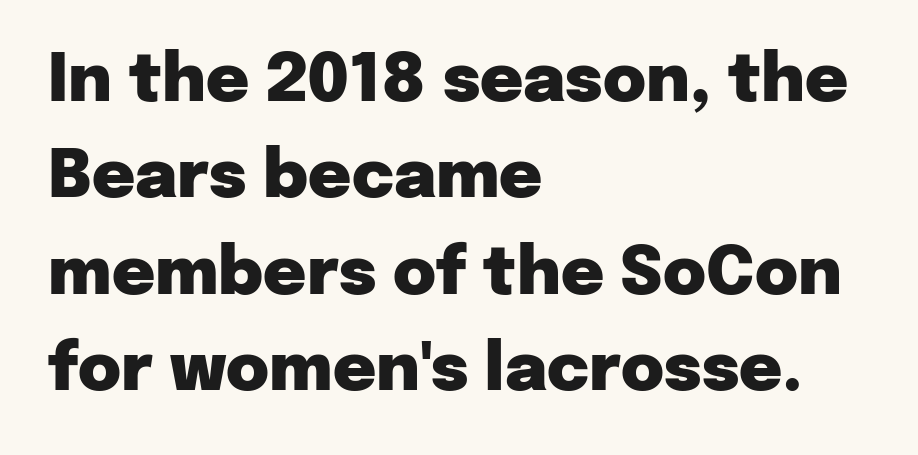
Q: Is the text bold? A: Yes.
Q: Is the text italic (slanted)? A: No, it is upright.
Q: Is the typeface a serif or a sans-serif typeface? A: Sans-serif.
Q: Is the text underlined? A: No.
Q: How is the paragraph aligned? A: Left-aligned.
Q: Is the spacing between letters normal or unusually wide? A: Normal.
Q: Is the spacing between lines tight, normal or loose? A: Normal.
Q: Width (condensed, normal, or wide)? A: Normal.
Q: Stroke contrast? A: Low.
Q: x-height? A: Medium.
Q: Monospaced? A: No.
